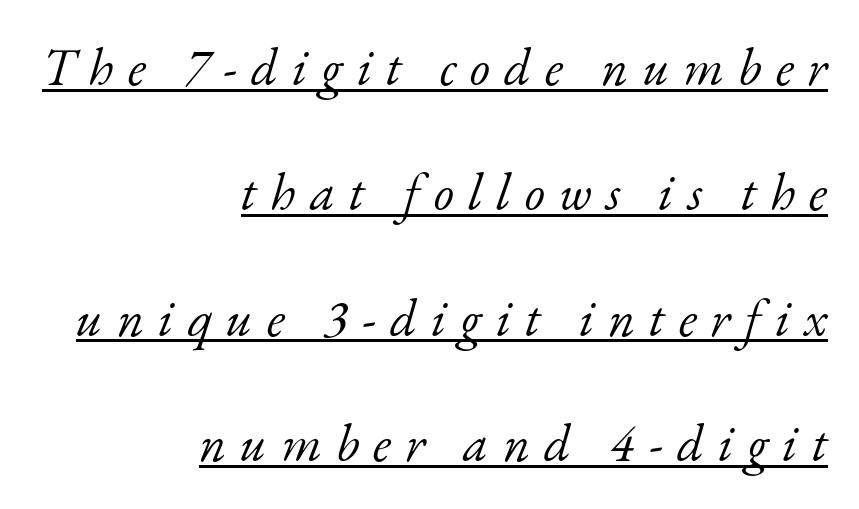
The image shows 52 px light serif type, italic (leaning right); set right-aligned, loose line spacing (2.41x), unusually wide letter spacing (+0.27 em), underlined; low stroke contrast and a small x-height.
